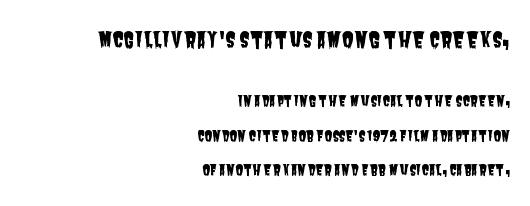
The image shows 21 px text type; set right-aligned, loose line spacing (2.46x), normal letter spacing, not underlined; the first (top) block is 1.5x larger.
